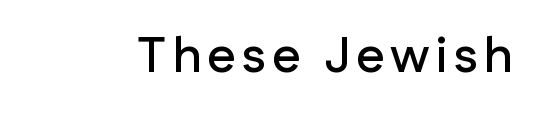
Q: Is the text italic (slanted)? A: No, it is upright.
Q: Is the typeface a serif or a sans-serif typeface? A: Sans-serif.
Q: Is the text underlined? A: No.
Q: Width (condensed, normal, or wide)? A: Normal.
Q: Stroke contrast? A: Low.
Q: x-height? A: Medium.
Q: Monospaced? A: No.
